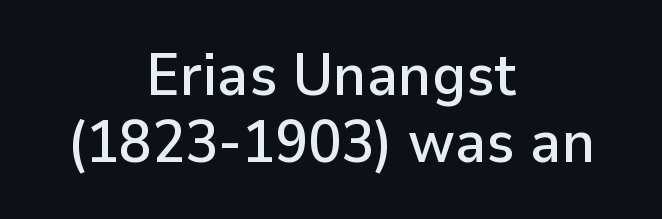
Q: Is the text italic (slanted)? A: No, it is upright.
Q: Is the typeface a serif or a sans-serif typeface? A: Sans-serif.
Q: Is the text underlined? A: No.
Q: How is the paragraph aligned? A: Centered.
Q: Is the spacing between letters normal or unusually wide? A: Normal.
Q: Is the spacing between lines tight, normal or loose? A: Tight.
Q: Width (condensed, normal, or wide)? A: Normal.
Q: Stroke contrast? A: Low.
Q: x-height? A: Medium.
Q: Monospaced? A: No.
